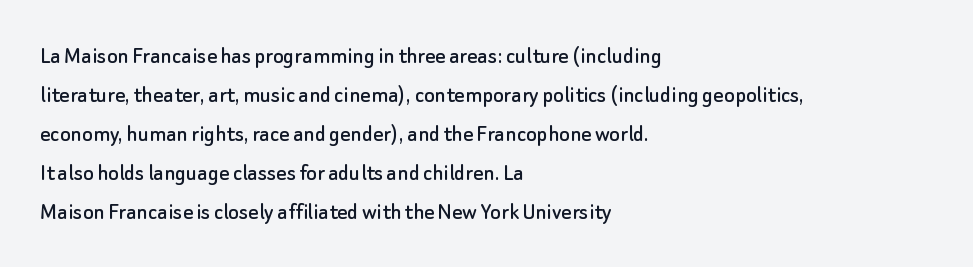
{"italic": "no", "underline": "no", "align": "left", "line_spacing": "normal", "line_spacing_ratio": 1.56, "letter_spacing": "normal", "letter_spacing_em": 0.0, "glyph_px": 25}
